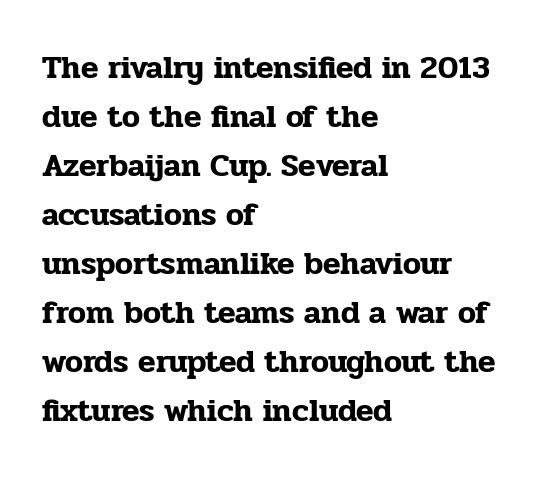
The passage shown is not underscored anywhere. Yep, those are serifs on the letters. Baseline-to-baseline distance is the conventional proportion of letter height. The compositor pushed each line to the left boundary. The rendering keeps characters at their native spacing.
